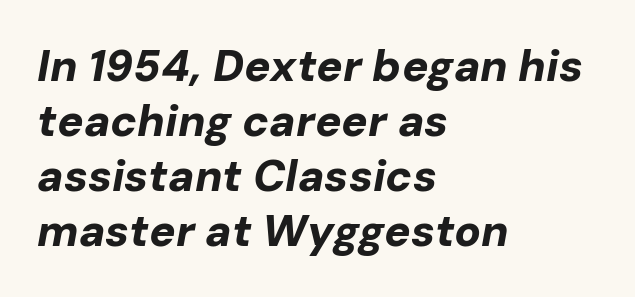
Q: Is the text bold? A: Yes.
Q: Is the text italic (slanted)? A: Yes, it leans right by about 10 degrees.
Q: Is the text underlined? A: No.
Q: How is the paragraph aligned? A: Left-aligned.
Q: Is the spacing between letters normal or unusually wide? A: Normal.
Q: Is the spacing between lines tight, normal or loose? A: Normal.
Q: Width (condensed, normal, or wide)? A: Normal.
Q: Stroke contrast? A: Low.
Q: x-height? A: Medium.
Q: Monospaced? A: No.
